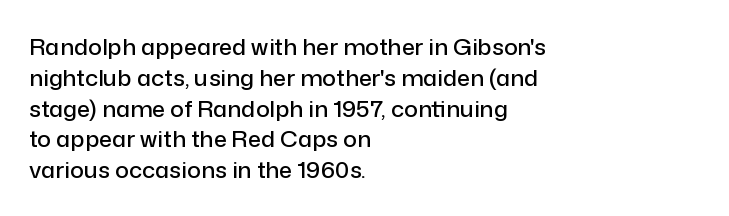
The image shows 23 px text type, upright; set left-aligned, normal line spacing (1.34x), normal letter spacing, not underlined.
